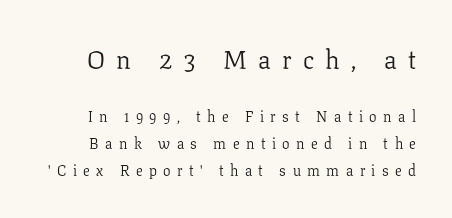
The area under the type is left untouched. Tracking here is generous; glyphs stand well apart from one another. No heavy texture on the line: the type isn't bold. Characters remain perfectly vertical along every line. Which of the two is more prominent by size? The first, at the top.
